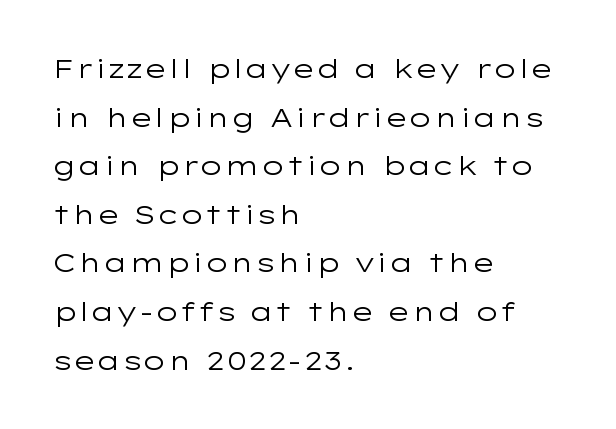
This is roman type, the default non-slanted kind. The rendering anchors every line to the left-hand side. The gaps between neighbouring characters are ordinary and unremarkable. The passage shown is not bold in any degree. The baseline area is clear.
